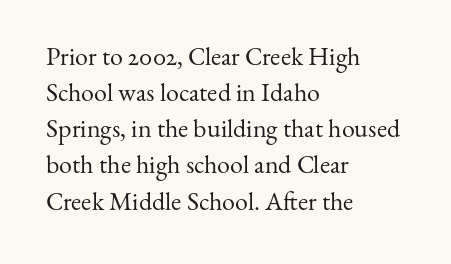
Teacher's note: observe the even left margin — that is flush-left alignment. Students, note that the glyphs here touch the page at normal intervals. Do the letters lean? They stand straight. Descenders hang freely into open space. Stem width sits at or under what a default text font uses.
